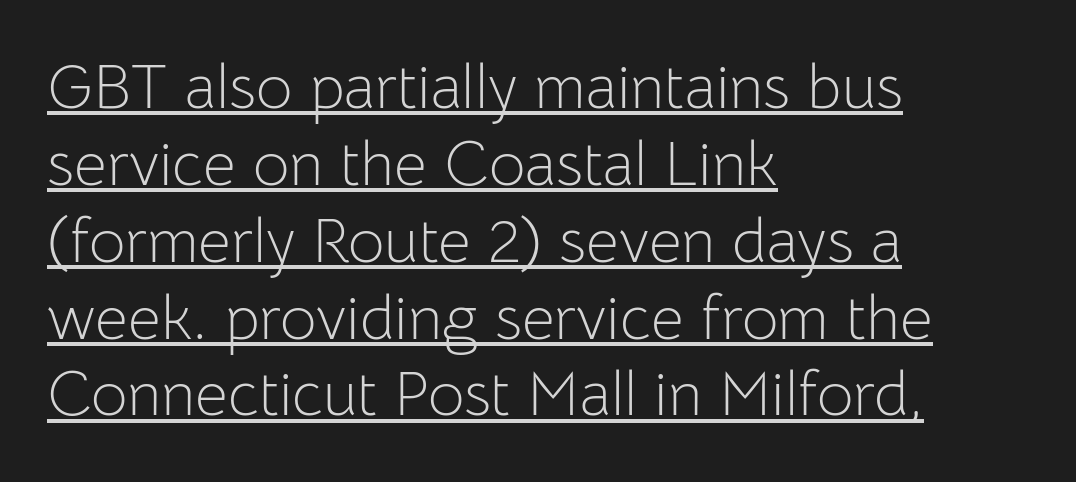
{"serif": "no", "italic": "no", "bold": "no", "weight": "light", "width": "normal", "stroke_contrast": "low", "x_height": "medium", "monospaced": "no", "underline": "yes", "align": "left", "line_spacing_ratio": 1.22, "letter_spacing": "normal", "letter_spacing_em": 0.0, "glyph_px": 63}
